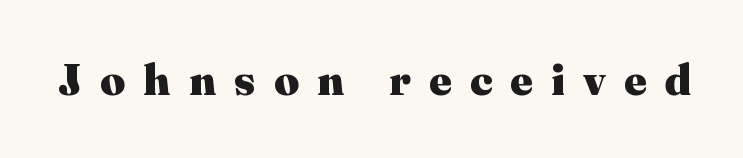
{"serif": "yes", "italic": "no", "bold": "yes", "weight": "heavy", "width": "normal", "stroke_contrast": "medium", "x_height": "medium", "monospaced": "no", "underline": "no", "letter_spacing": "wide", "letter_spacing_em": 0.41, "glyph_px": 44}
